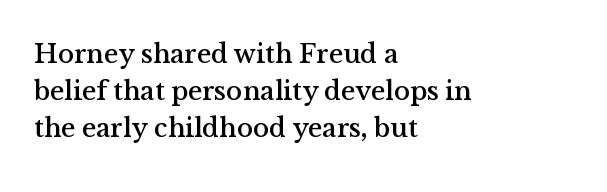
{"italic": "no", "underline": "no", "align": "left", "line_spacing": "normal", "line_spacing_ratio": 1.37, "letter_spacing": "normal", "letter_spacing_em": 0.0, "glyph_px": 27}
